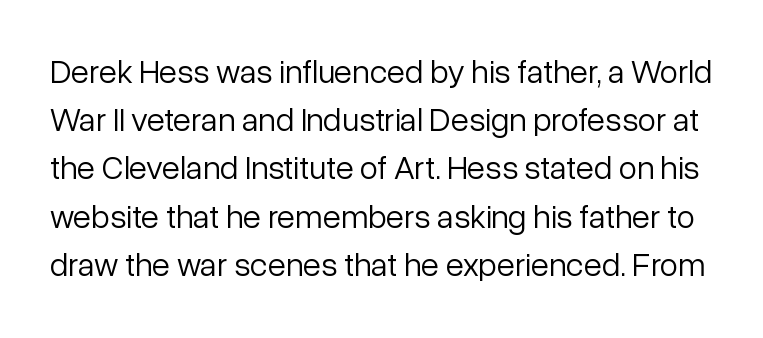
{"serif": "no", "italic": "no", "bold": "no", "weight": "light", "width": "normal", "stroke_contrast": "low", "x_height": "medium", "monospaced": "no", "underline": "no", "line_spacing": "normal", "line_spacing_ratio": 1.46, "letter_spacing": "normal", "letter_spacing_em": 0.0, "glyph_px": 33}
